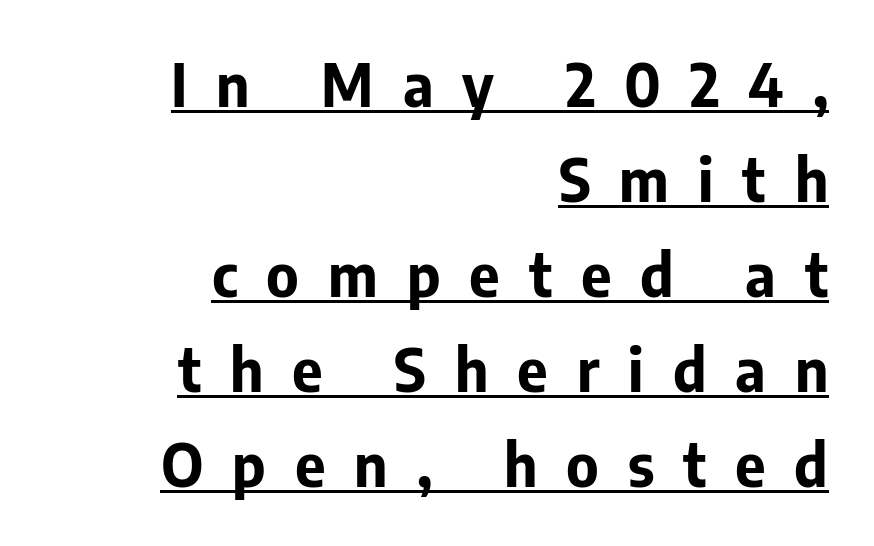
The image shows 59 px bold sans-serif type, upright; set right-aligned, normal line spacing (1.61x), unusually wide letter spacing (+0.49 em), underlined; low stroke contrast and a medium x-height.
